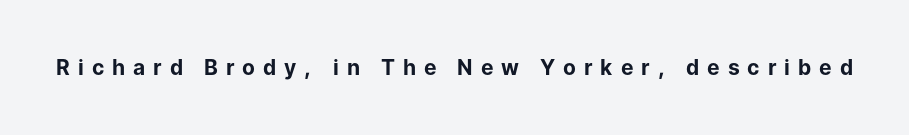
The image shows 21 px bold type, upright; set unusually wide letter spacing (+0.38 em), not underlined.
